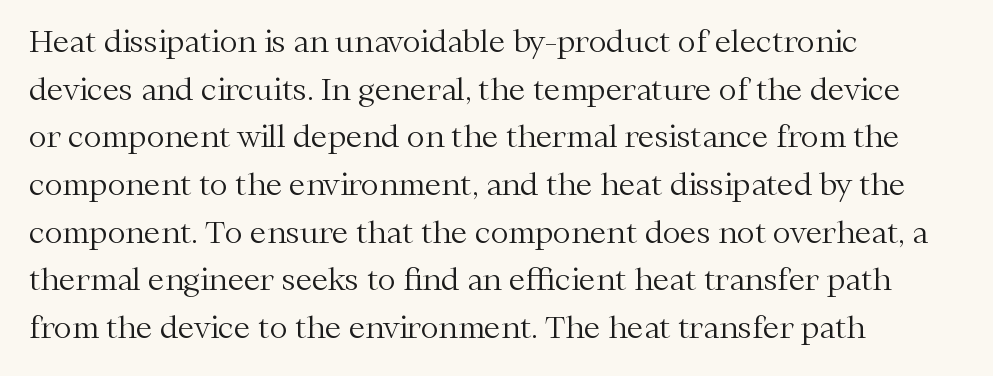
{"serif": "yes", "italic": "no", "bold": "no", "weight": "light", "width": "normal", "stroke_contrast": "medium", "x_height": "medium", "monospaced": "no", "underline": "no", "align": "left", "line_spacing": "normal", "line_spacing_ratio": 1.59, "letter_spacing": "normal", "letter_spacing_em": 0.0, "glyph_px": 30}
